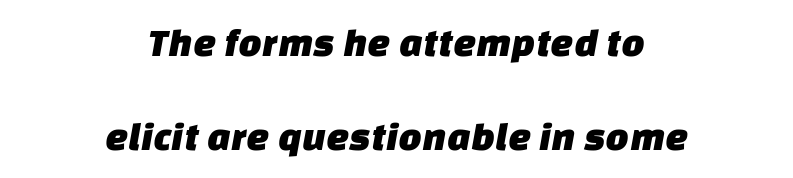
Q: Is the typeface a serif or a sans-serif typeface? A: Sans-serif.
Q: Is the text underlined? A: No.
Q: How is the paragraph aligned? A: Centered.
Q: Is the spacing between letters normal or unusually wide? A: Normal.
Q: Is the spacing between lines tight, normal or loose? A: Loose.
Q: Width (condensed, normal, or wide)? A: Normal.
Q: Stroke contrast? A: Low.
Q: x-height? A: Large.
Q: Monospaced? A: No.
